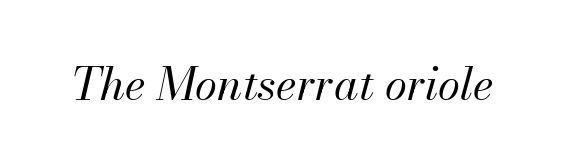
Q: Is the text bold? A: No.
Q: Is the text italic (slanted)? A: Yes, it leans right by about 13 degrees.
Q: Is the text underlined? A: No.
Q: Is the spacing between letters normal or unusually wide? A: Normal.
Q: Width (condensed, normal, or wide)? A: Normal.
Q: Stroke contrast? A: Medium.
Q: x-height? A: Small.
Q: Monospaced? A: No.
